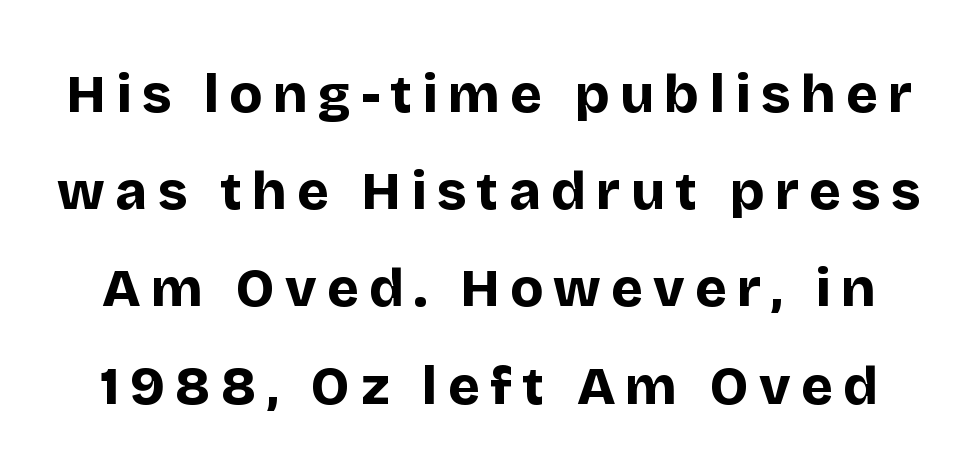
{"serif": "no", "italic": "no", "bold": "yes", "weight": "bold", "width": "normal", "stroke_contrast": "low", "x_height": "large", "monospaced": "no", "underline": "no", "line_spacing_ratio": 1.8, "glyph_px": 54}
